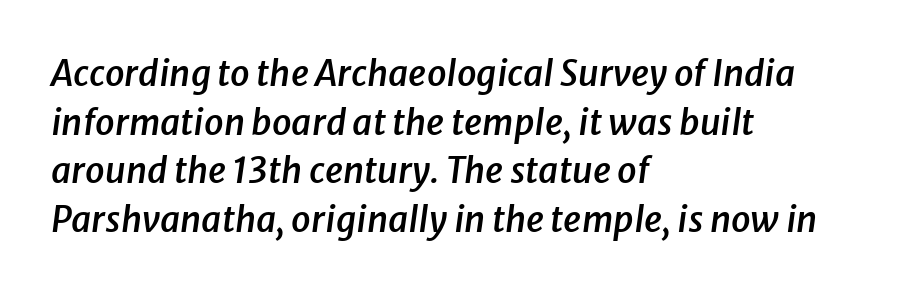
Glyph-to-glyph distance matches everyday printed text. The lines are quadded left. A clean baseline with only descenders dipping below it. Leading: standard. Looks like regular typesetting: each glyph gets only the width it needs. The strokes are fattened partway — semibold, not bold.
